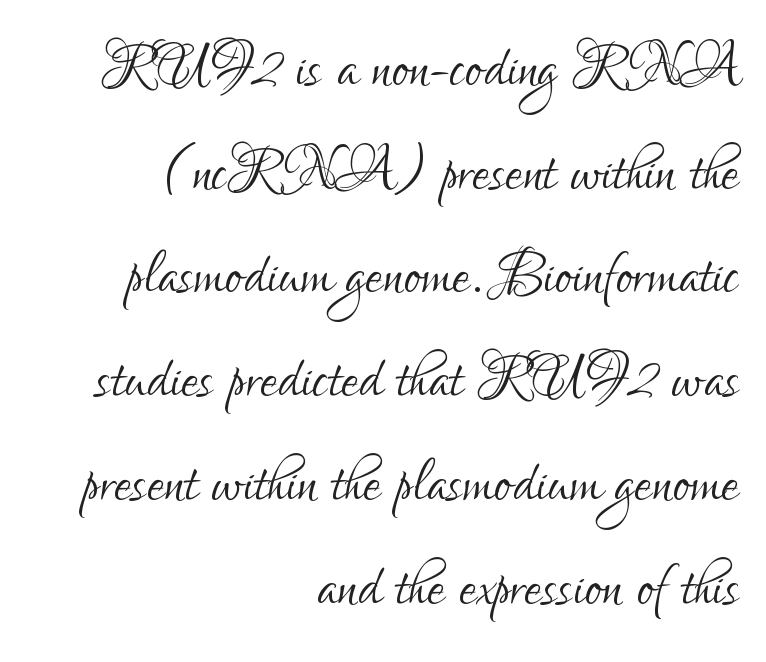
Q: Is the text bold? A: No.
Q: Is the text italic (slanted)? A: Yes.
Q: Is the typeface a serif or a sans-serif typeface? A: Sans-serif.
Q: Is the text underlined? A: No.
Q: How is the paragraph aligned? A: Right-aligned.
Q: Is the spacing between letters normal or unusually wide? A: Normal.
Q: Is the spacing between lines tight, normal or loose? A: Normal.
Q: Width (condensed, normal, or wide)? A: Condensed.
Q: Stroke contrast? A: Low.
Q: x-height? A: Small.
Q: Monospaced? A: No.
